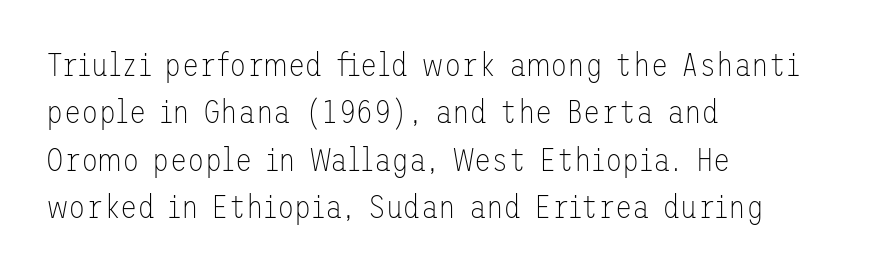
The image shows 32 px thin sans-serif type, upright; set left-aligned, normal line spacing (1.48x), normal letter spacing, not underlined; low stroke contrast and a medium x-height.
